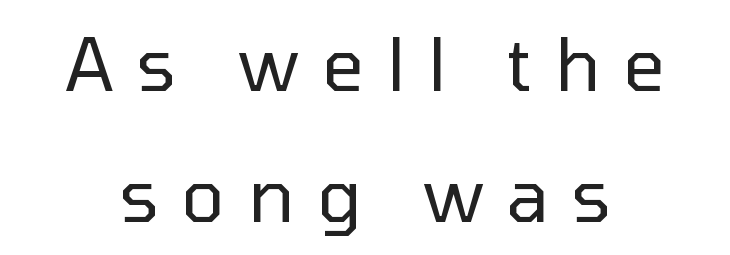
The image shows 73 px regular-weight sans-serif type, upright; set line spacing 1.79x, unusually wide letter spacing (+0.31 em), not underlined; low stroke contrast and a medium x-height.
